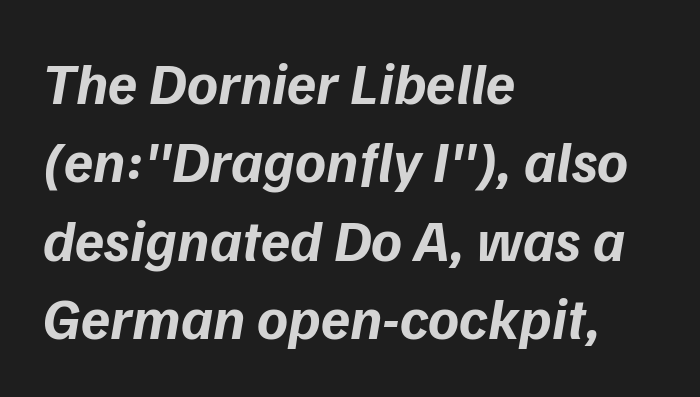
{"serif": "no", "bold": "yes", "weight": "bold", "width": "normal", "stroke_contrast": "low", "x_height": "medium", "monospaced": "no", "underline": "no", "align": "left", "line_spacing": "normal", "line_spacing_ratio": 1.33, "letter_spacing": "normal", "letter_spacing_em": 0.0, "glyph_px": 59}
